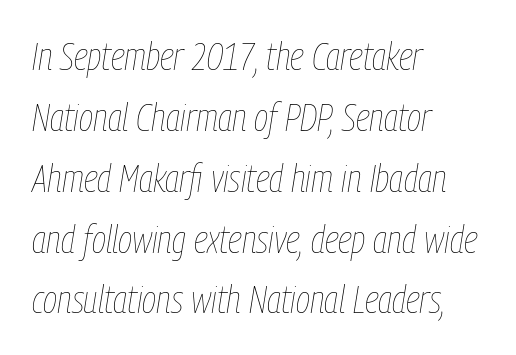
{"italic": "yes", "lean": "right", "slant_degrees": 9, "bold": "no", "weight": "thin", "width": "condensed", "stroke_contrast": "low", "x_height": "medium", "monospaced": "no", "underline": "no", "align": "left", "line_spacing": "normal", "line_spacing_ratio": 1.56, "letter_spacing": "normal", "letter_spacing_em": 0.0, "glyph_px": 39}
